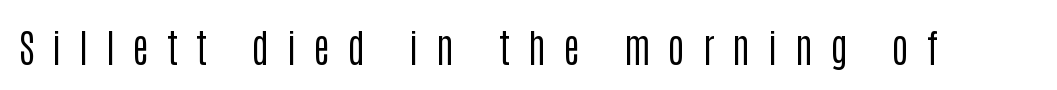
Q: Is the text bold? A: No.
Q: Is the text italic (slanted)? A: No, it is upright.
Q: Is the typeface a serif or a sans-serif typeface? A: Sans-serif.
Q: Is the text underlined? A: No.
Q: Is the spacing between letters normal or unusually wide? A: Unusually wide.
Q: Width (condensed, normal, or wide)? A: Condensed.
Q: Stroke contrast? A: Low.
Q: x-height? A: Large.
Q: Monospaced? A: No.
